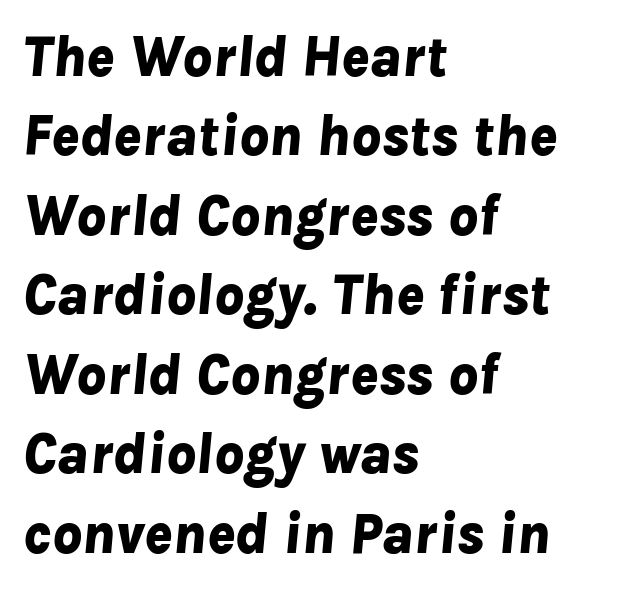
Q: Is the text bold? A: Yes.
Q: Is the text italic (slanted)? A: Yes, it leans right by about 8 degrees.
Q: Is the text underlined? A: No.
Q: How is the paragraph aligned? A: Left-aligned.
Q: Is the spacing between letters normal or unusually wide? A: Normal.
Q: Is the spacing between lines tight, normal or loose? A: Normal.
Q: Width (condensed, normal, or wide)? A: Normal.
Q: Stroke contrast? A: Low.
Q: x-height? A: Medium.
Q: Monospaced? A: No.
